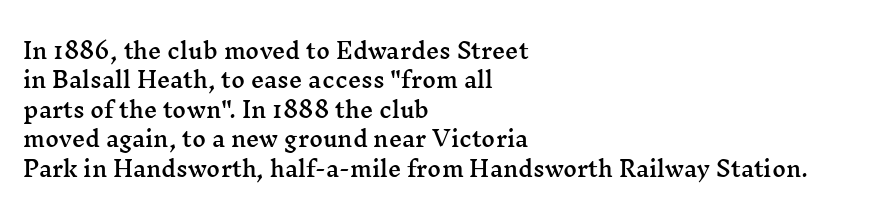
Q: Is the text italic (slanted)? A: No, it is upright.
Q: Is the text underlined? A: No.
Q: How is the paragraph aligned? A: Left-aligned.
Q: Is the spacing between letters normal or unusually wide? A: Normal.
Q: Is the spacing between lines tight, normal or loose? A: Normal.
